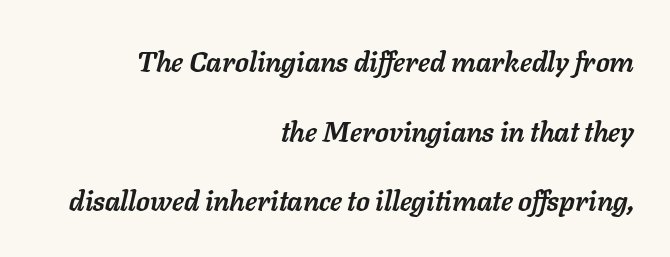
Q: Is the text bold? A: Yes.
Q: Is the text italic (slanted)? A: Yes, it leans right by about 11 degrees.
Q: Is the text underlined? A: No.
Q: How is the paragraph aligned? A: Right-aligned.
Q: Is the spacing between letters normal or unusually wide? A: Normal.
Q: Is the spacing between lines tight, normal or loose? A: Loose.
Q: Width (condensed, normal, or wide)? A: Normal.
Q: Stroke contrast? A: Low.
Q: x-height? A: Medium.
Q: Monospaced? A: No.
